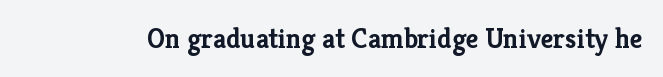
The image shows 28 px semibold serif type, upright; set normal letter spacing, not underlined; low stroke contrast and a medium x-height.
